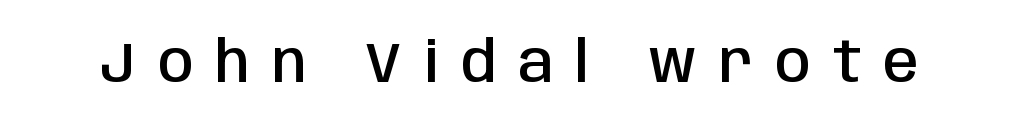
Q: Is the text bold? A: Semi-bold.
Q: Is the text italic (slanted)? A: No, it is upright.
Q: Is the typeface a serif or a sans-serif typeface? A: Sans-serif.
Q: Is the text underlined? A: No.
Q: Is the spacing between letters normal or unusually wide? A: Unusually wide.
Q: Width (condensed, normal, or wide)? A: Condensed.
Q: Stroke contrast? A: Low.
Q: x-height? A: Large.
Q: Monospaced? A: No.
